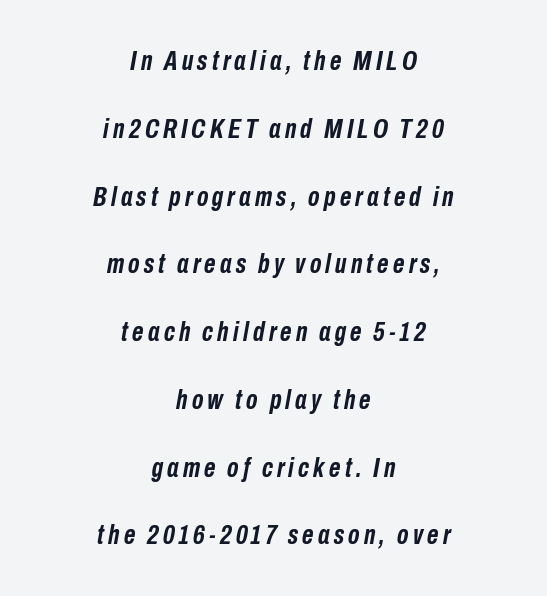
{"italic": "yes", "lean": "right", "slant_degrees": 10, "bold": "yes", "weight": "semibold", "width": "condensed", "stroke_contrast": "low", "x_height": "medium", "monospaced": "no", "underline": "no", "align": "center", "line_spacing": "loose", "line_spacing_ratio": 2.42, "glyph_px": 28}
